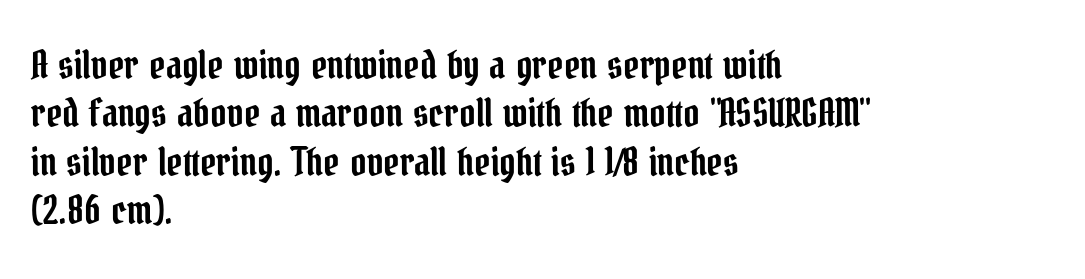
{"serif": "yes", "italic": "no", "width": "condensed", "stroke_contrast": "low", "x_height": "medium", "monospaced": "no", "underline": "no", "align": "left", "line_spacing_ratio": 1.24, "letter_spacing": "normal", "letter_spacing_em": 0.0, "glyph_px": 39}
